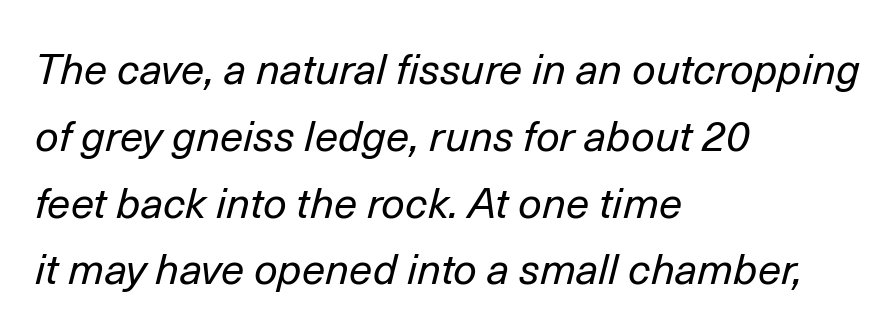
{"italic": "yes", "lean": "right", "slant_degrees": 14, "bold": "no", "weight": "regular", "width": "normal", "stroke_contrast": "low", "x_height": "medium", "monospaced": "no", "underline": "no", "align": "left", "line_spacing": "normal", "line_spacing_ratio": 1.59, "letter_spacing": "normal", "letter_spacing_em": 0.0, "glyph_px": 42}
